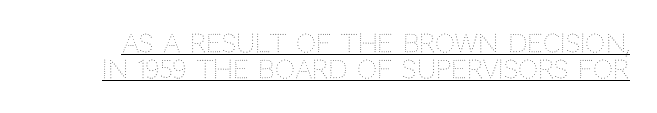
The image shows 25 px text type, upright; set tight line spacing (1.04x), normal letter spacing, underlined.
